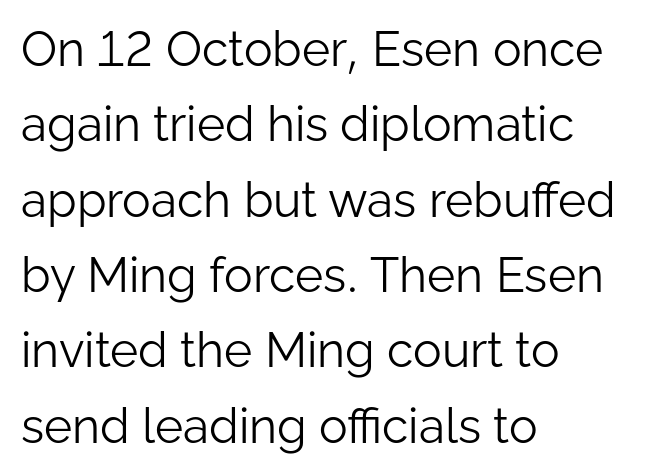
The image shows 48 px light sans-serif type, upright; set left-aligned, normal line spacing (1.57x), normal letter spacing, not underlined; low stroke contrast and a medium x-height.
